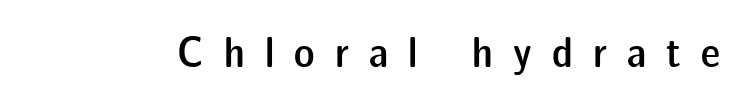
Q: Is the text bold? A: Semi-bold.
Q: Is the text italic (slanted)? A: No, it is upright.
Q: Is the typeface a serif or a sans-serif typeface? A: Sans-serif.
Q: Is the text underlined? A: No.
Q: Is the spacing between letters normal or unusually wide? A: Unusually wide.
Q: Width (condensed, normal, or wide)? A: Normal.
Q: Stroke contrast? A: Low.
Q: x-height? A: Medium.
Q: Monospaced? A: No.
